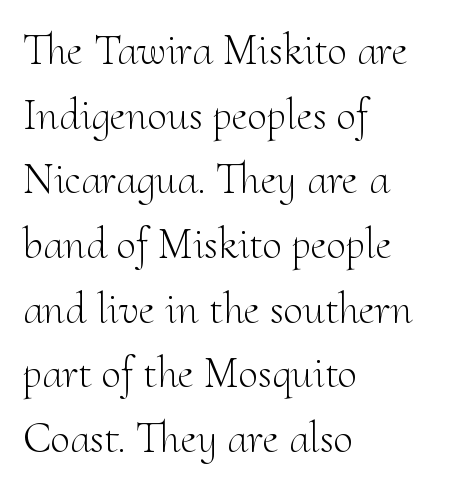
The image shows 44 px light serif type, upright; set left-aligned, normal line spacing (1.47x), normal letter spacing, not underlined; medium stroke contrast and a small x-height.
